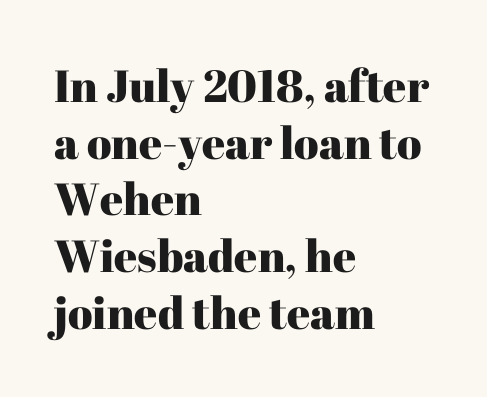
Varying glyph widths throughout — classic text-font behaviour. Typographically, this falls in the serif category. How would I describe the line gaps? Plain and ordinary. The lines are quadded left. The gaps between neighbouring characters are ordinary and unremarkable.
